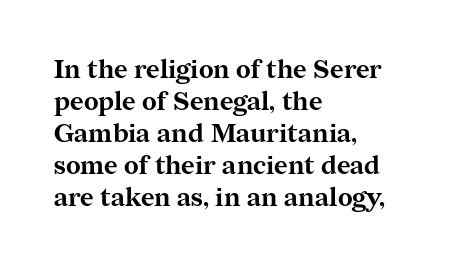
Alignment: flush left. A clean baseline with only descenders dipping below it. Vertical strokes here are truly vertical. Every letter is thick-stroked: bold, no question. A typesetter would call this zero additional tracking.
